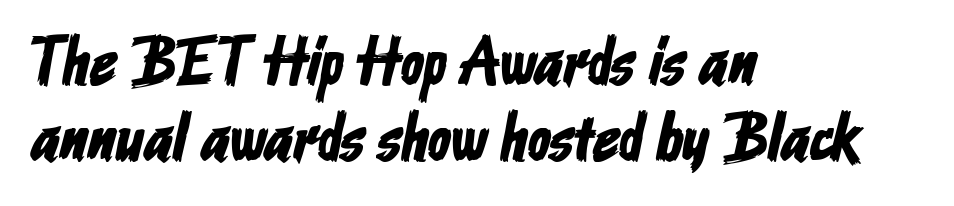
{"serif": "no", "width": "condensed", "stroke_contrast": "low", "x_height": "medium", "monospaced": "no", "underline": "no", "align": "left", "line_spacing": "tight", "line_spacing_ratio": 1.14, "letter_spacing": "normal", "letter_spacing_em": 0.0, "glyph_px": 67}
